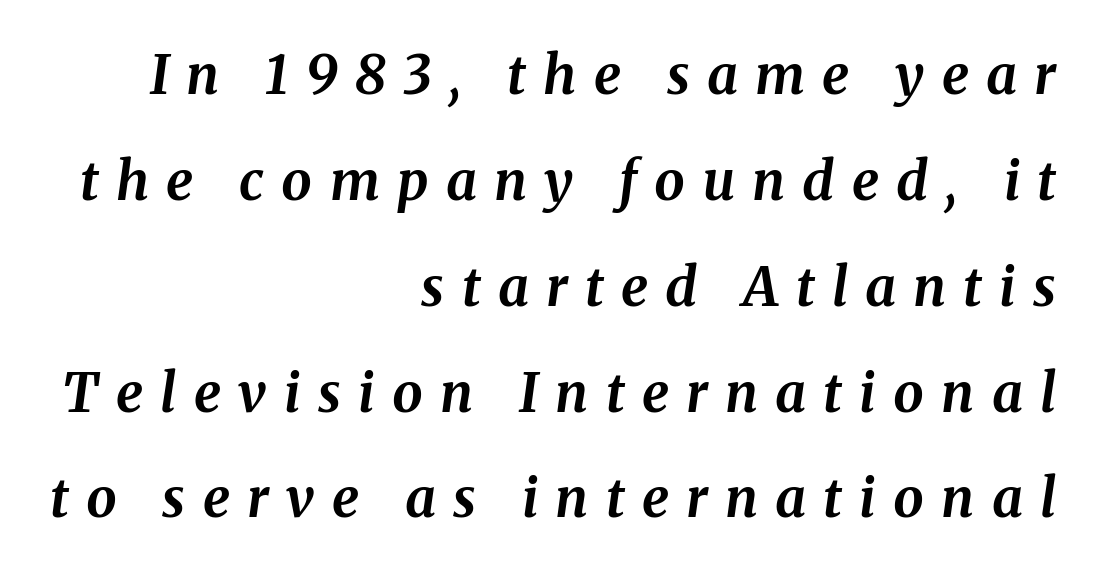
Students, note that the glyphs here are deliberately spaced far apart. The lines in this sample share a right terminus and differ only in where they begin. Regarding leading, the lines here are spaced well apart. Varying glyph widths throughout — classic text-font behaviour. The specimen omits any rule beneath the text block's lines. Notice how thick the strokes are: this is what a full bold looks like.
